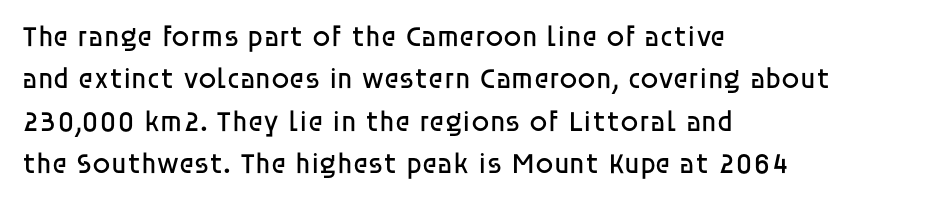
Q: Is the text bold? A: No.
Q: Is the text italic (slanted)? A: No, it is upright.
Q: Is the typeface a serif or a sans-serif typeface? A: Sans-serif.
Q: Is the text underlined? A: No.
Q: How is the paragraph aligned? A: Left-aligned.
Q: Is the spacing between letters normal or unusually wide? A: Normal.
Q: Is the spacing between lines tight, normal or loose? A: Normal.
Q: Width (condensed, normal, or wide)? A: Normal.
Q: Stroke contrast? A: Low.
Q: x-height? A: Large.
Q: Monospaced? A: No.
